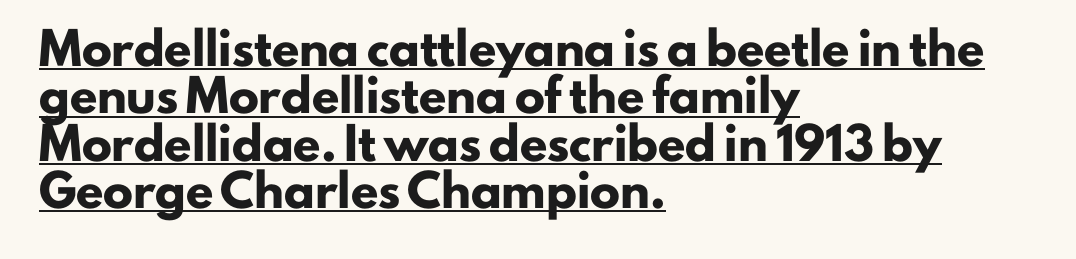
The image shows 30 px heavy sans-serif type, upright; set left-aligned, normal line spacing (1.58x), normal letter spacing, underlined; low stroke contrast and a small x-height.
